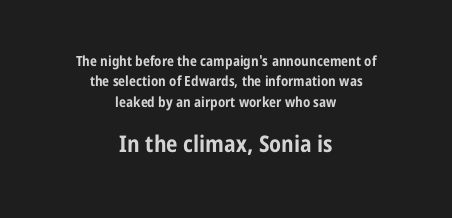
The image shows 23 px bold type, upright; set centered, normal line spacing (1.45x), normal letter spacing, not underlined; the second (bottom) block is 1.64x larger.
